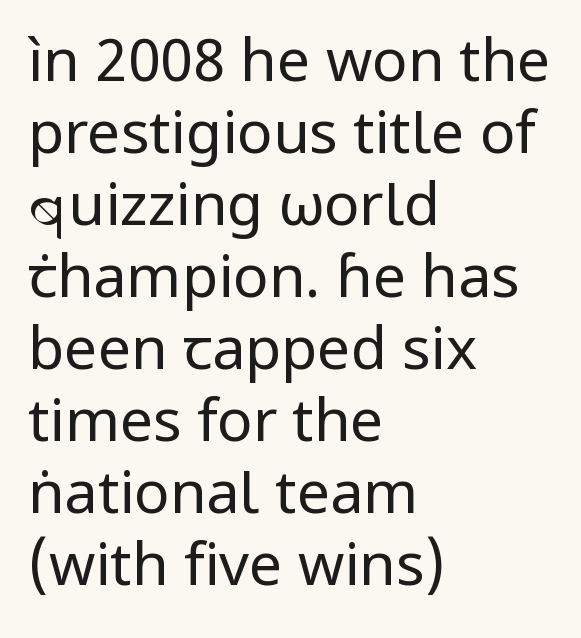
The image shows 59 px regular-weight sans-serif type, upright; set left-aligned, line spacing 1.22x, normal letter spacing, not underlined; low stroke contrast and a medium x-height.
